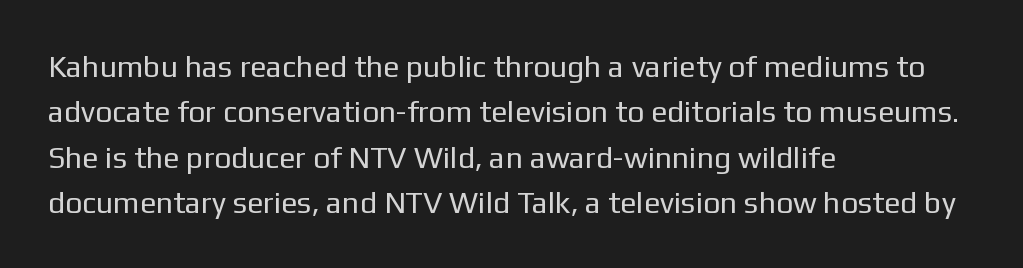
Is this a fixed-width face? No — the glyphs have proportional, varying widths. Stroke thickness stays within the range of a standard reading face or lighter. These lines are composed in type without serifs. Reading down the column, the eye jumps a familiar distance to each next line. Posture: upright roman.
